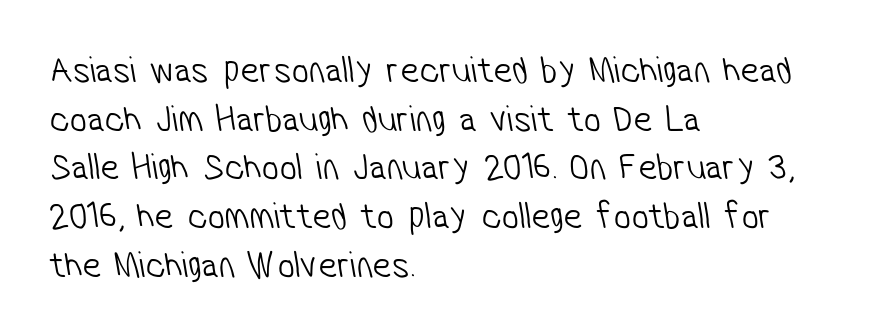
The image shows 38 px light, condensed sans-serif type; set left-aligned, normal line spacing (1.28x), normal letter spacing, not underlined; low stroke contrast and a medium x-height.
